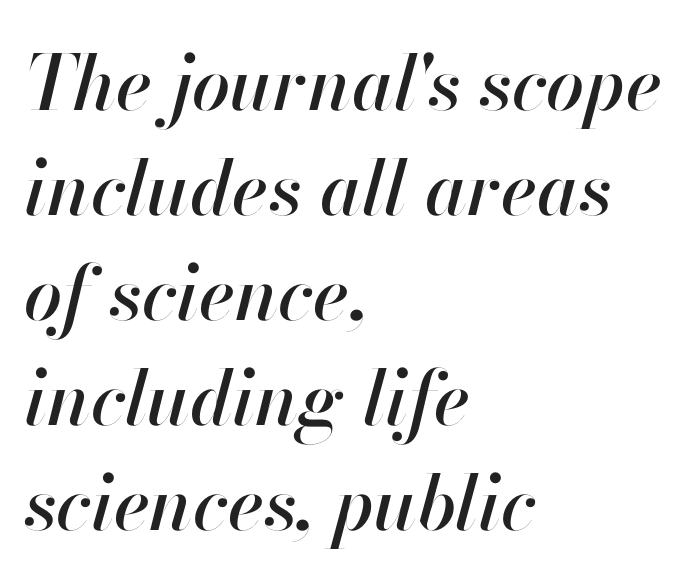
{"italic": "yes", "lean": "right", "slant_degrees": 13, "width": "normal", "stroke_contrast": "high", "x_height": "small", "monospaced": "no", "underline": "no", "align": "left", "line_spacing": "normal", "line_spacing_ratio": 1.38, "letter_spacing": "normal", "letter_spacing_em": 0.0, "glyph_px": 76}
